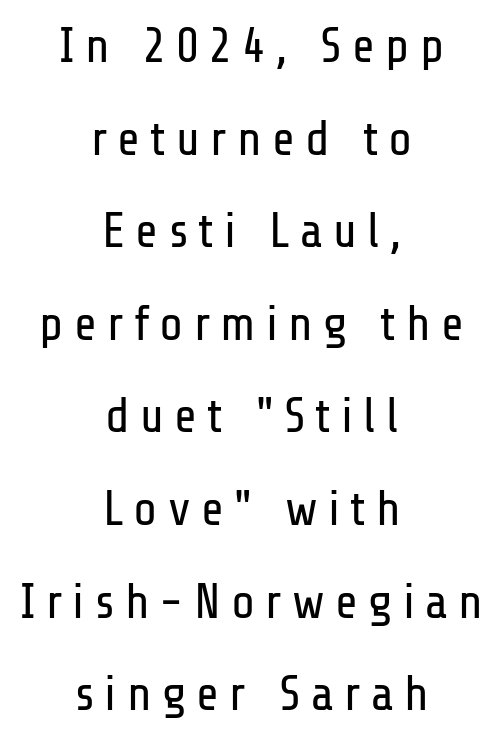
The rendering uses natural spacing where letterforms have individual widths. Heft: none added — not bold. Anything drawn beneath the words? Only blank space. Which margin do the lines hug? Neither — every line sits in the middle.
